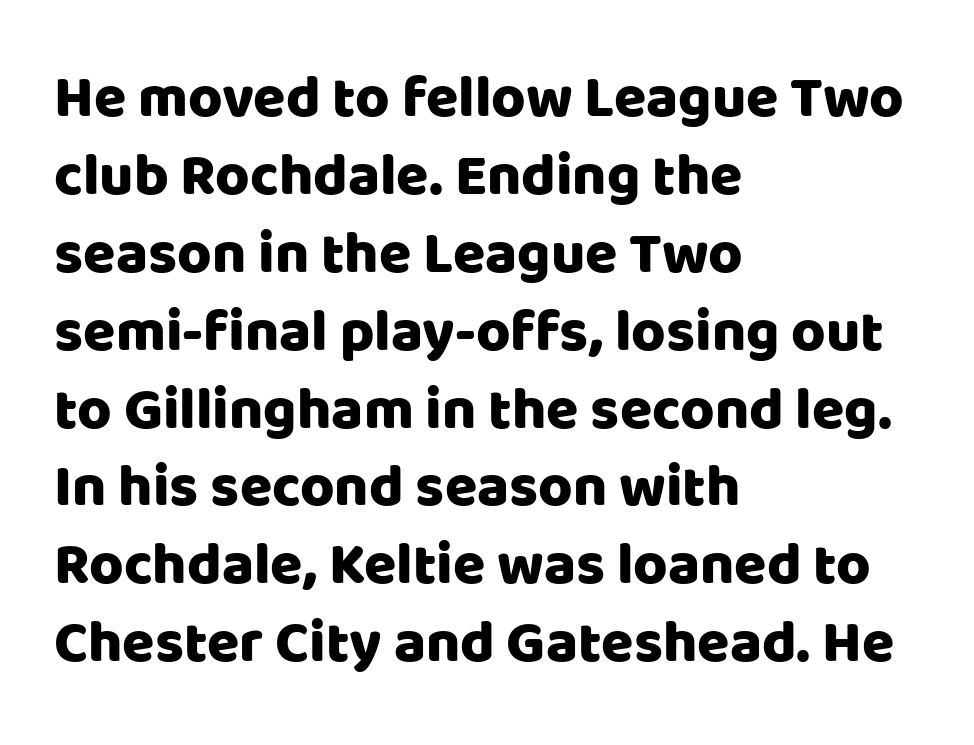
Q: Is the text italic (slanted)? A: No, it is upright.
Q: Is the typeface a serif or a sans-serif typeface? A: Sans-serif.
Q: Is the text underlined? A: No.
Q: How is the paragraph aligned? A: Left-aligned.
Q: Is the spacing between letters normal or unusually wide? A: Normal.
Q: Is the spacing between lines tight, normal or loose? A: Normal.
Q: Width (condensed, normal, or wide)? A: Normal.
Q: Stroke contrast? A: Low.
Q: x-height? A: Large.
Q: Monospaced? A: No.
